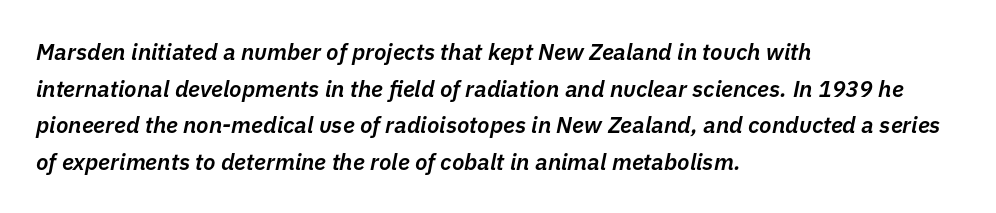
Q: Is the text bold? A: Semi-bold.
Q: Is the text italic (slanted)? A: Yes, it leans right by about 11 degrees.
Q: Is the text underlined? A: No.
Q: How is the paragraph aligned? A: Left-aligned.
Q: Is the spacing between letters normal or unusually wide? A: Normal.
Q: Is the spacing between lines tight, normal or loose? A: Normal.
